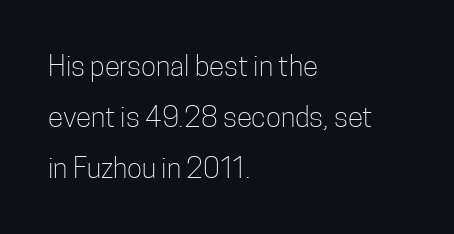
Q: Is the text bold? A: No.
Q: Is the text italic (slanted)? A: No, it is upright.
Q: Is the typeface a serif or a sans-serif typeface? A: Sans-serif.
Q: Is the text underlined? A: No.
Q: How is the paragraph aligned? A: Left-aligned.
Q: Is the spacing between letters normal or unusually wide? A: Normal.
Q: Width (condensed, normal, or wide)? A: Condensed.
Q: Stroke contrast? A: Low.
Q: x-height? A: Medium.
Q: Monospaced? A: No.
